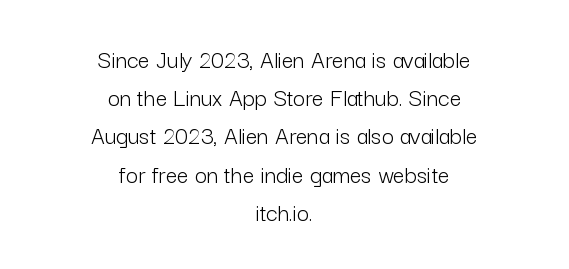
Vertical stems look standard width or narrower in stroke. Evenly set lines give the paragraph a standard silhouette. This rendering uses center alignment, leaving both contours irregular but symmetric. Do the letters lean? They stand straight. Does extra space separate the letters? No, they use regular spacing.
